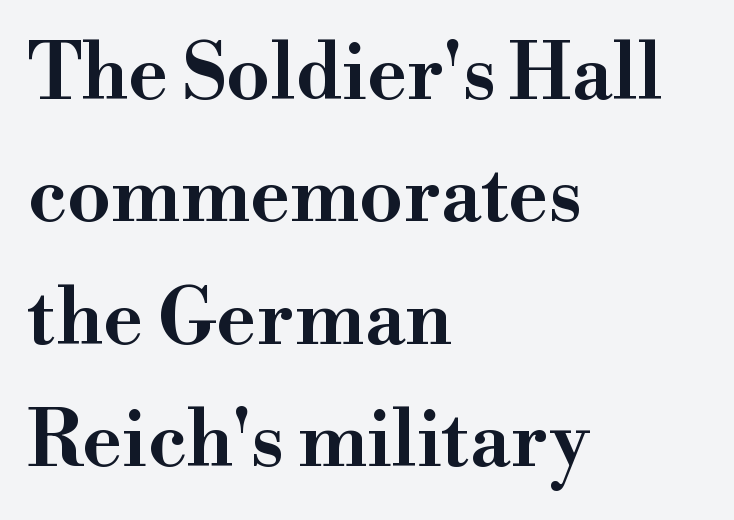
Left-aligned paragraph, ragged on the right. The font family rendered here belongs to the serif group. Plain, unruled lines of type. You could not count columns in this text — the font is proportionally spaced. Glyph-to-glyph distance matches everyday printed text.
